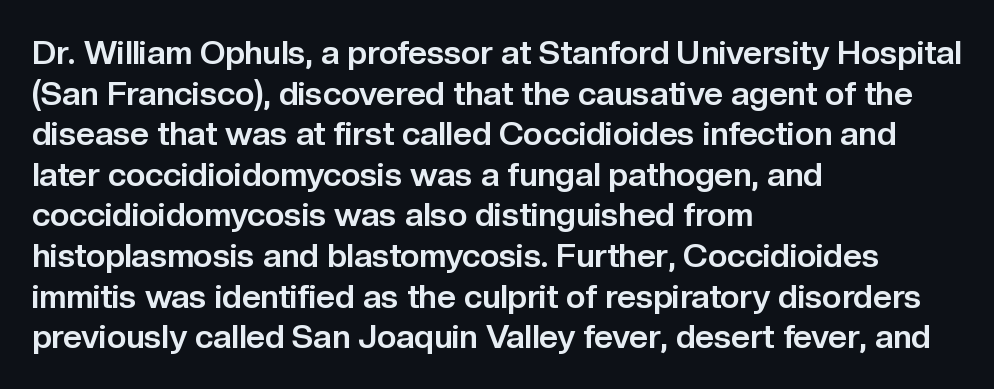
The strokes are fattened all the way to bold. Check where the strokes stop: nothing finishes them off — pure sans. The specimen reads as upright at a glance. Beneath every word, the page is bare. This rendering leaves character spacing at its baseline value.
